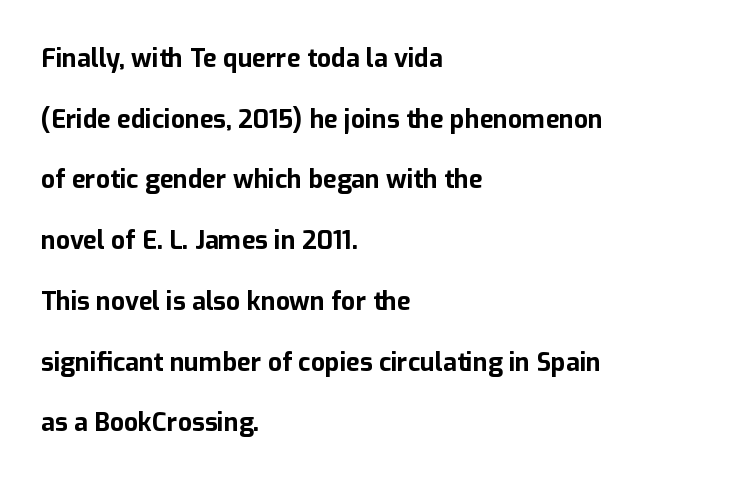
Every letter is thick-stroked: bold, no question. The horizontal fit of the characters is conventional and even. Is there much room between lines? Yes — plenty of vertical air separates them. The lettering holds an erect, upright posture throughout. A clean baseline with only descenders dipping below it.
